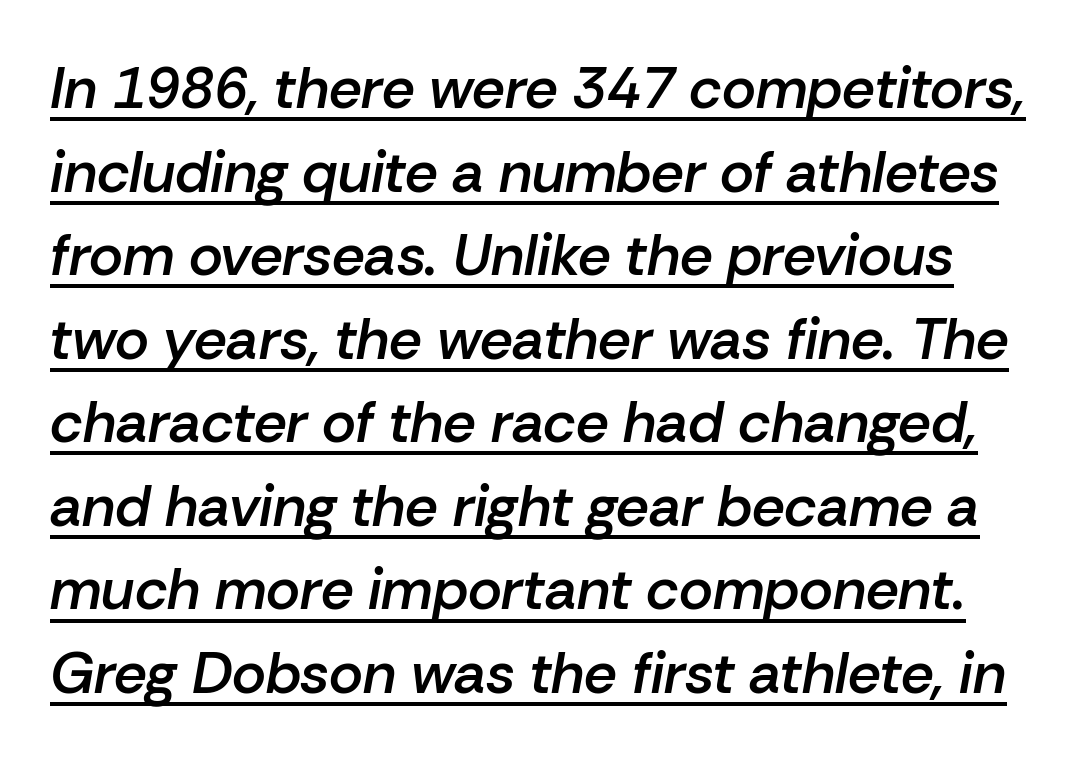
{"italic": "yes", "lean": "right", "slant_degrees": 10, "bold": "semi", "weight": "semibold", "width": "normal", "stroke_contrast": "low", "x_height": "medium", "monospaced": "no", "underline": "yes", "line_spacing": "normal", "line_spacing_ratio": 1.44, "letter_spacing": "normal", "letter_spacing_em": 0.0, "glyph_px": 58}
